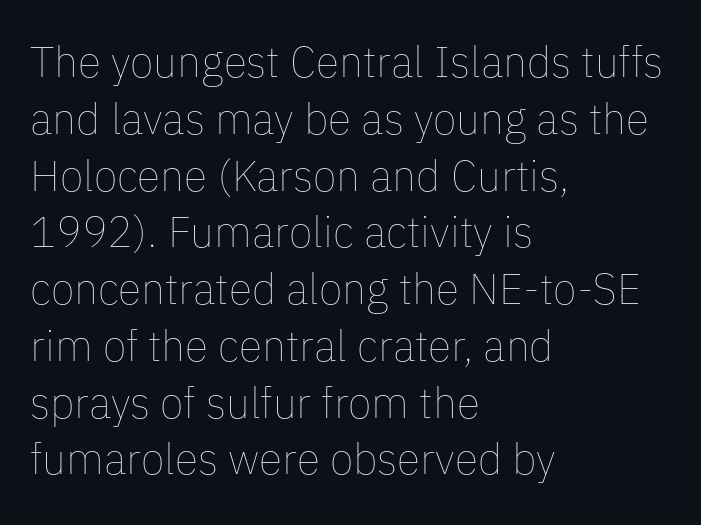
Successive baselines arrive at the customary interval. No heavy texture on the line: the type isn't bold. Look at the tracking — it's just the regular setting, nothing added. Here the designer chose a conventional face with non-uniform glyph widths.
